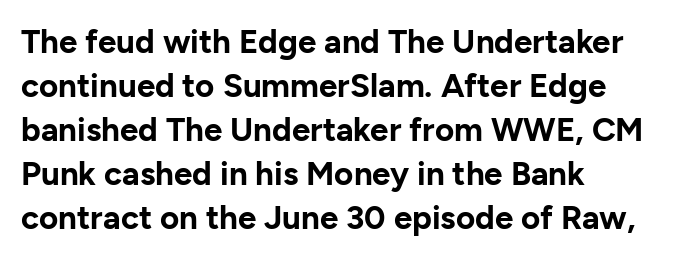
The image shows 33 px bold sans-serif type, upright; set left-aligned, normal line spacing (1.33x), normal letter spacing, not underlined; low stroke contrast and a medium x-height.
